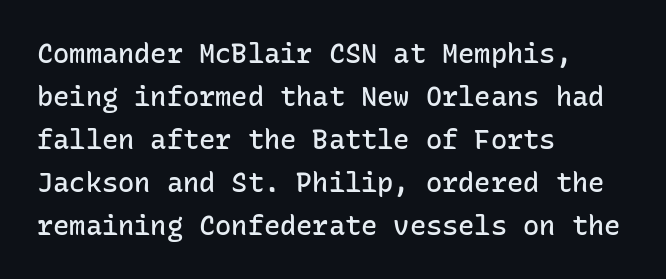
{"italic": "no", "bold": "semi", "underline": "no", "align": "left", "line_spacing": "normal", "line_spacing_ratio": 1.59, "letter_spacing": "normal", "letter_spacing_em": 0.0, "glyph_px": 27}
